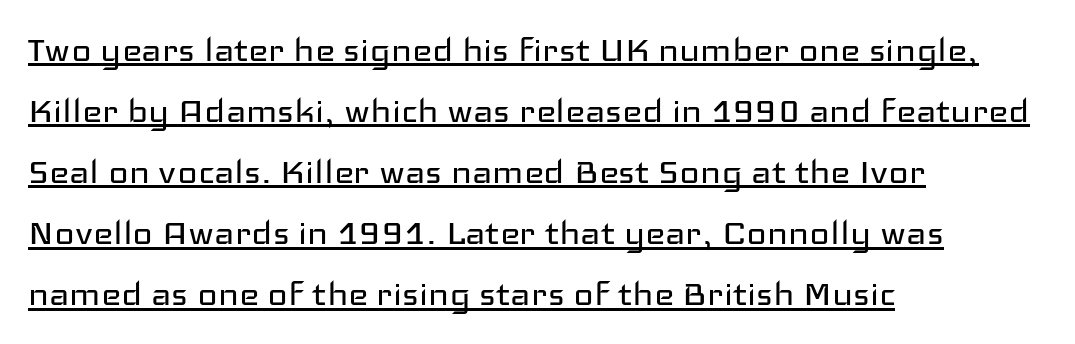
The passage shown is underscored from start to finish. The type sits square on the baseline with zero lean. The gaps between neighbouring characters are ordinary and unremarkable. The rag falls on the right side of this text block. Heft: none added — not bold. Normally led — the rows are evenly, conventionally spaced.
